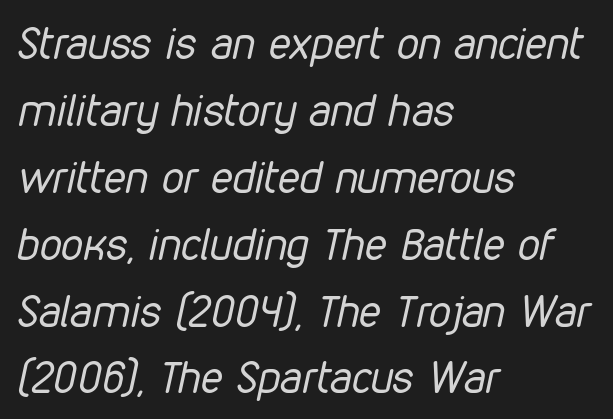
{"italic": "yes", "lean": "right", "slant_degrees": 12, "bold": "no", "weight": "regular", "width": "condensed", "stroke_contrast": "low", "x_height": "medium", "monospaced": "no", "underline": "no", "align": "left", "line_spacing": "normal", "line_spacing_ratio": 1.52, "letter_spacing": "normal", "letter_spacing_em": 0.0, "glyph_px": 44}
